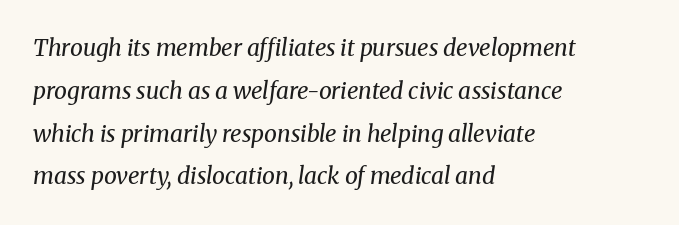
The image shows 23 px text type, italic (leaning right); set left-aligned, line spacing 1.86x, normal letter spacing, not underlined.
